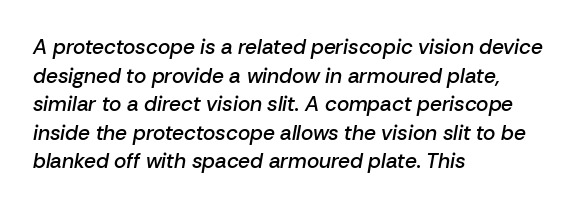
Q: Is the text bold? A: Semi-bold.
Q: Is the text italic (slanted)? A: Yes, it leans right by about 10 degrees.
Q: Is the text underlined? A: No.
Q: How is the paragraph aligned? A: Left-aligned.
Q: Is the spacing between letters normal or unusually wide? A: Normal.
Q: Is the spacing between lines tight, normal or loose? A: Normal.
